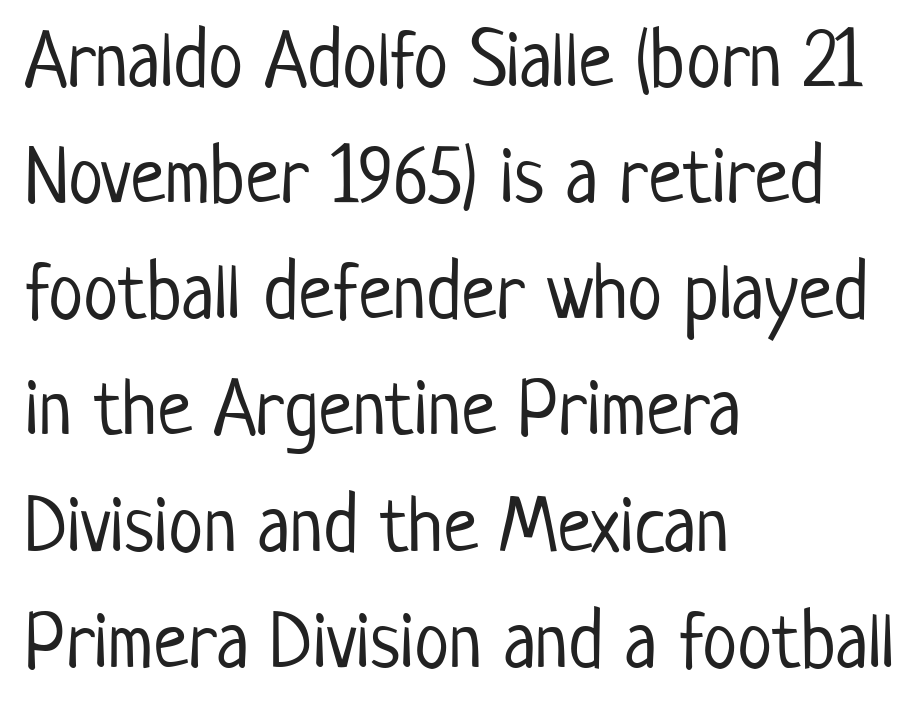
Q: Is the text bold? A: No.
Q: Is the text italic (slanted)? A: No, it is upright.
Q: Is the typeface a serif or a sans-serif typeface? A: Sans-serif.
Q: Is the text underlined? A: No.
Q: How is the paragraph aligned? A: Left-aligned.
Q: Is the spacing between letters normal or unusually wide? A: Normal.
Q: Is the spacing between lines tight, normal or loose? A: Normal.
Q: Width (condensed, normal, or wide)? A: Condensed.
Q: Stroke contrast? A: Low.
Q: x-height? A: Medium.
Q: Monospaced? A: No.
